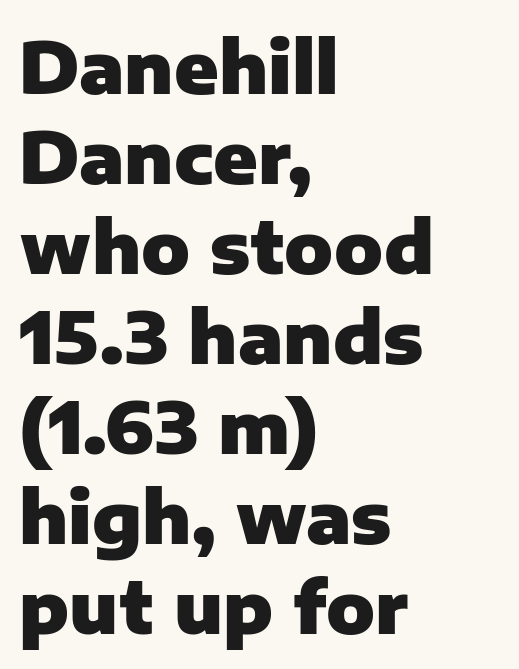
{"serif": "no", "italic": "no", "bold": "yes", "weight": "heavy", "width": "normal", "stroke_contrast": "low", "x_height": "medium", "monospaced": "no", "underline": "no", "align": "left", "line_spacing": "normal", "line_spacing_ratio": 1.25, "letter_spacing": "normal", "letter_spacing_em": 0.0, "glyph_px": 72}
